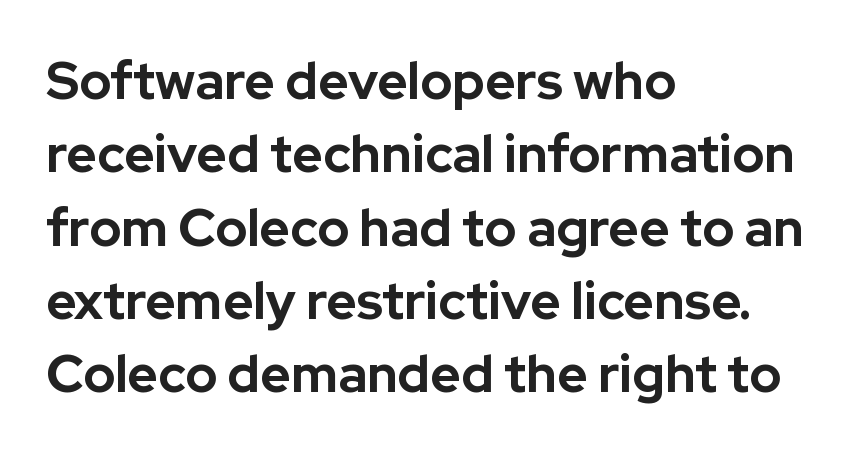
No extra tracking has been applied to these lines. Each letter keeps its own natural width here, so spacing adapts to shape. A sans-serif font was chosen for this passage. Leftover space on each line is placed entirely after the last word. Bare-footed words on every line.
